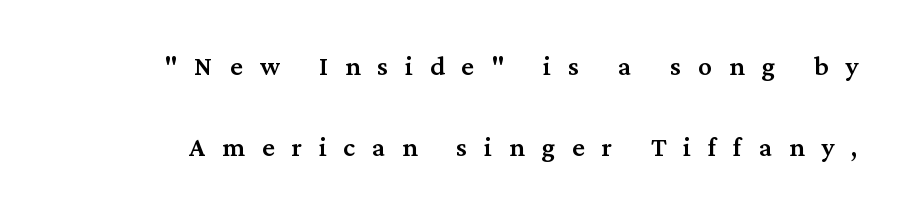
{"serif": "yes", "italic": "no", "width": "normal", "stroke_contrast": "medium", "x_height": "medium", "monospaced": "no", "underline": "no", "align": "right", "line_spacing": "loose", "line_spacing_ratio": 2.37, "letter_spacing": "wide", "letter_spacing_em": 0.5, "glyph_px": 34}
